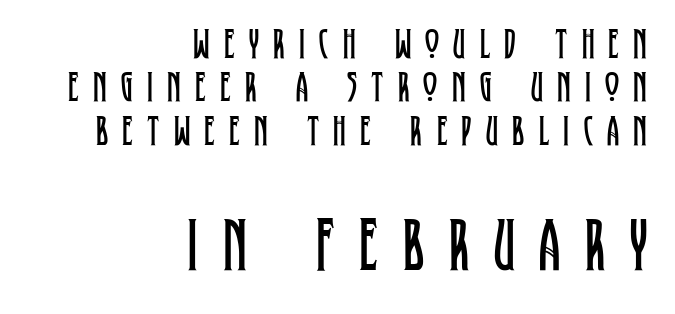
Q: Is the text bold? A: No.
Q: Is the text italic (slanted)? A: No, it is upright.
Q: Is the typeface a serif or a sans-serif typeface? A: Serif.
Q: Is the text underlined? A: No.
Q: How is the paragraph aligned? A: Right-aligned.
Q: Is the spacing between letters normal or unusually wide? A: Unusually wide.
Q: Is the spacing between lines tight, normal or loose? A: Tight.
Q: Which block of text is set in a larger size, the first (top) or the second (bottom)? A: The second (bottom) one.
Q: Width (condensed, normal, or wide)? A: Condensed.
Q: Stroke contrast? A: Low.
Q: x-height? A: Large.
Q: Monospaced? A: No.
